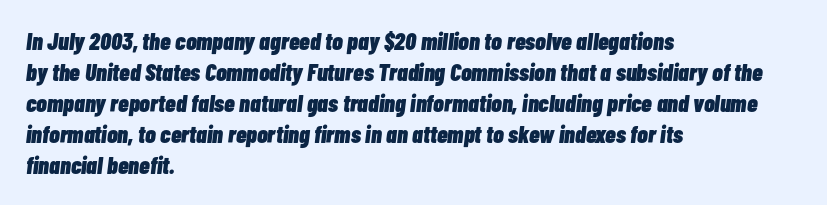
The typography opts for an oblique posture over an upright one. This block has exactly the height ordinary leading produces. If you drew a ruler down the left edge, every line would touch it. Chunky letters — that's bold for sure. What stands out about the letter spacing? Nothing — it is the standard amount. Just letters on the line, the space beneath them empty.
